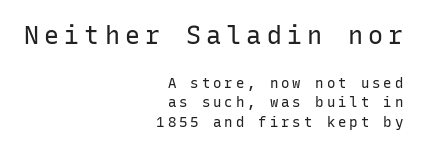
The image shows 25 px text type, upright; set right-aligned, normal line spacing (1.37x), unusually wide letter spacing (+0.21 em), not underlined; the first (top) block is 1.79x larger.
